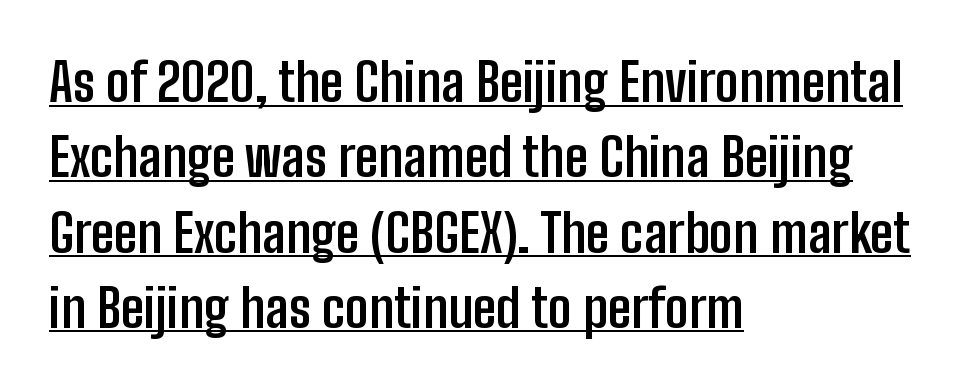
{"serif": "no", "italic": "no", "bold": "yes", "weight": "semibold", "width": "condensed", "stroke_contrast": "low", "x_height": "medium", "monospaced": "no", "underline": "yes", "align": "left", "line_spacing": "normal", "line_spacing_ratio": 1.42, "letter_spacing": "normal", "letter_spacing_em": 0.0, "glyph_px": 53}
